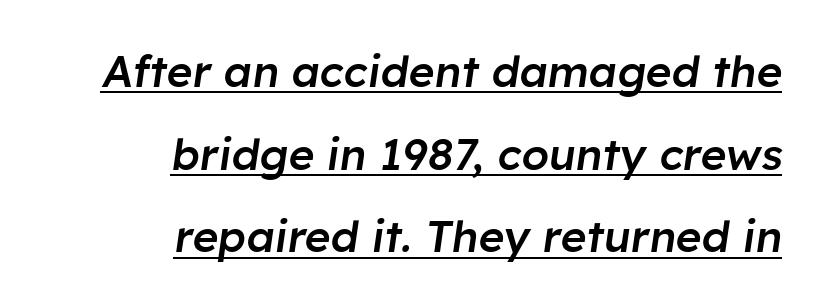
Q: Is the text bold? A: Semi-bold.
Q: Is the text italic (slanted)? A: Yes, it leans right by about 8 degrees.
Q: Is the text underlined? A: Yes.
Q: How is the paragraph aligned? A: Right-aligned.
Q: Is the spacing between letters normal or unusually wide? A: Normal.
Q: Width (condensed, normal, or wide)? A: Normal.
Q: Stroke contrast? A: Low.
Q: x-height? A: Medium.
Q: Monospaced? A: No.
